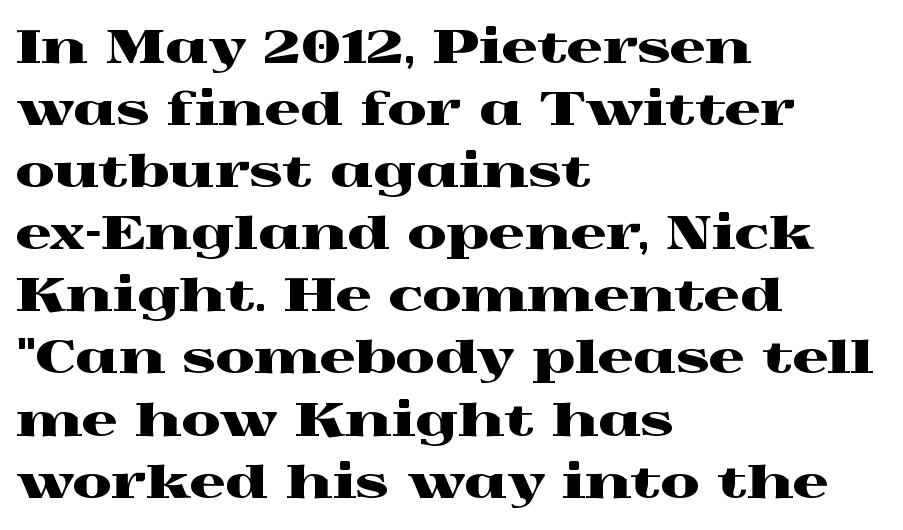
Q: Is the text italic (slanted)? A: No, it is upright.
Q: Is the typeface a serif or a sans-serif typeface? A: Serif.
Q: Is the text underlined? A: No.
Q: How is the paragraph aligned? A: Left-aligned.
Q: Is the spacing between letters normal or unusually wide? A: Normal.
Q: Is the spacing between lines tight, normal or loose? A: Normal.
Q: Width (condensed, normal, or wide)? A: Wide.
Q: x-height? A: Medium.
Q: Monospaced? A: No.
